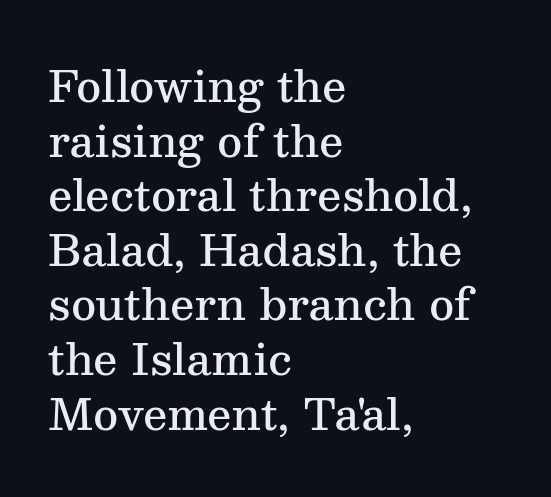
Q: Is the text bold? A: Semi-bold.
Q: Is the text italic (slanted)? A: No, it is upright.
Q: Is the typeface a serif or a sans-serif typeface? A: Serif.
Q: Is the text underlined? A: No.
Q: How is the paragraph aligned? A: Left-aligned.
Q: Is the spacing between letters normal or unusually wide? A: Normal.
Q: Is the spacing between lines tight, normal or loose? A: Normal.
Q: Width (condensed, normal, or wide)? A: Normal.
Q: Stroke contrast? A: Medium.
Q: x-height? A: Medium.
Q: Monospaced? A: No.
